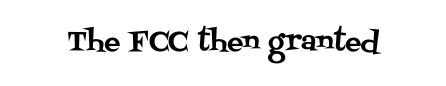
Q: Is the text italic (slanted)? A: No, it is upright.
Q: Is the text underlined? A: No.
Q: Is the spacing between letters normal or unusually wide? A: Normal.
